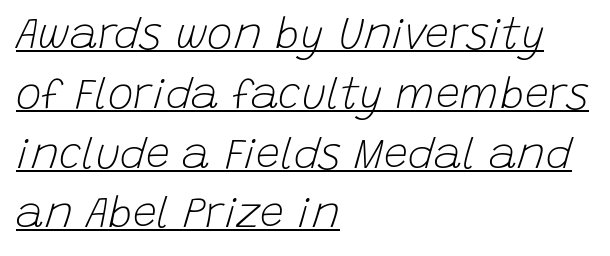
A typographer would call this underscored text. This block has exactly the height ordinary leading produces. How are the letters spaced? Ordinarily, with no added tracking. Think of a printed novel: that variable character pitch is what you see here. The letters are slanted; this is an italic face. On a weight scale, this lands at 450 or below.
